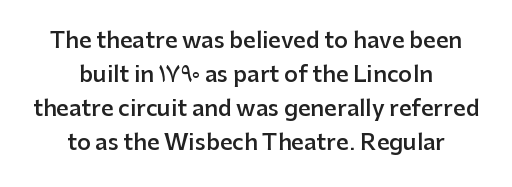
{"italic": "no", "bold": "semi", "underline": "no", "align": "center", "line_spacing": "normal", "line_spacing_ratio": 1.55, "letter_spacing": "normal", "letter_spacing_em": 0.0, "glyph_px": 22}
